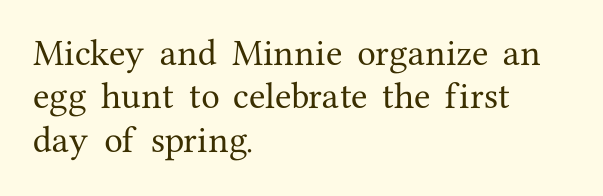
{"serif": "yes", "italic": "no", "width": "normal", "stroke_contrast": "medium", "x_height": "medium", "monospaced": "no", "underline": "no", "align": "left", "line_spacing": "normal", "line_spacing_ratio": 1.45, "letter_spacing": "normal", "letter_spacing_em": 0.0, "glyph_px": 30}
